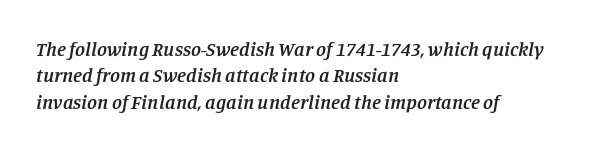
Q: Is the text bold? A: Semi-bold.
Q: Is the text italic (slanted)? A: Yes, it leans right by about 11 degrees.
Q: Is the text underlined? A: No.
Q: How is the paragraph aligned? A: Left-aligned.
Q: Is the spacing between letters normal or unusually wide? A: Normal.
Q: Is the spacing between lines tight, normal or loose? A: Normal.
